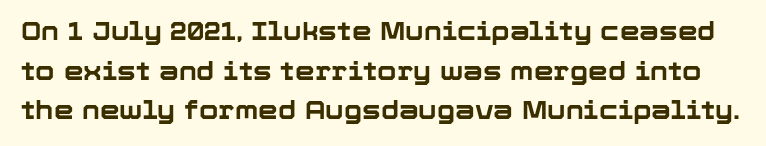
The image shows 25 px bold type, upright; set normal line spacing (1.59x), normal letter spacing, not underlined.
